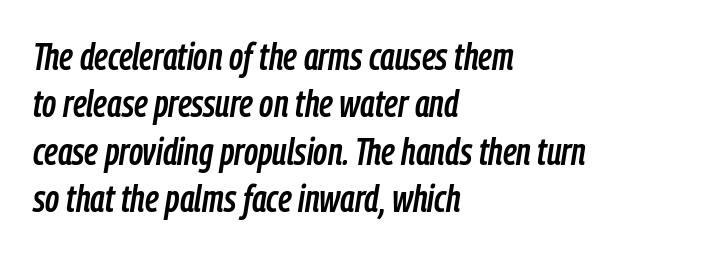
Q: Is the text italic (slanted)? A: Yes, it leans right by about 9 degrees.
Q: Is the text underlined? A: No.
Q: How is the paragraph aligned? A: Left-aligned.
Q: Is the spacing between letters normal or unusually wide? A: Normal.
Q: Is the spacing between lines tight, normal or loose? A: Normal.
Q: Width (condensed, normal, or wide)? A: Condensed.
Q: Stroke contrast? A: Low.
Q: x-height? A: Medium.
Q: Monospaced? A: No.
